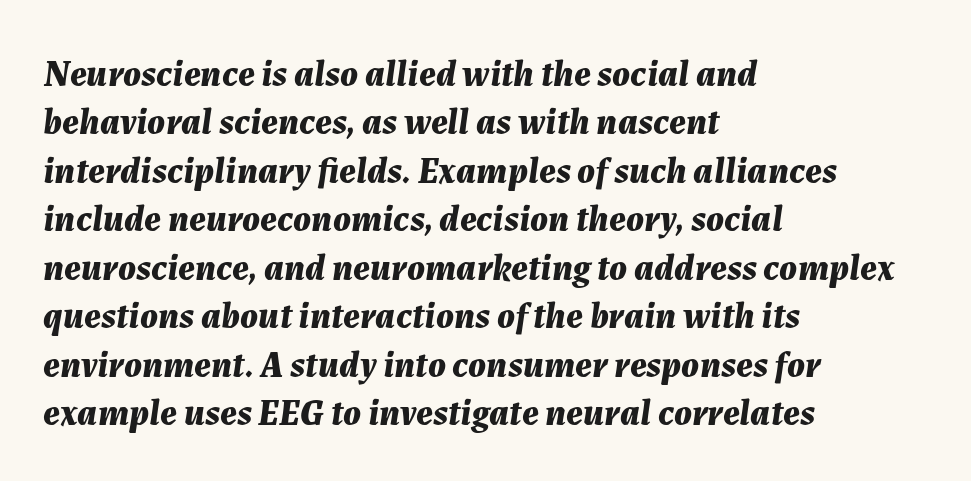
The typography opts for an oblique posture over an upright one. Vertical spacing — default. Casual observation: everything's shoved over to the left. Every letter is thick-stroked: bold, no question. The space beneath each line is pristine and unruled. The passage shown is typed in a proportional face where columns would drift.
